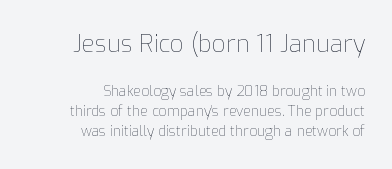
{"italic": "no", "bold": "no", "underline": "no", "align": "right", "line_spacing": "normal", "line_spacing_ratio": 1.44, "letter_spacing": "normal", "letter_spacing_em": 0.0, "larger_block": "first", "size_ratio": 1.71, "glyph_px": 24}
